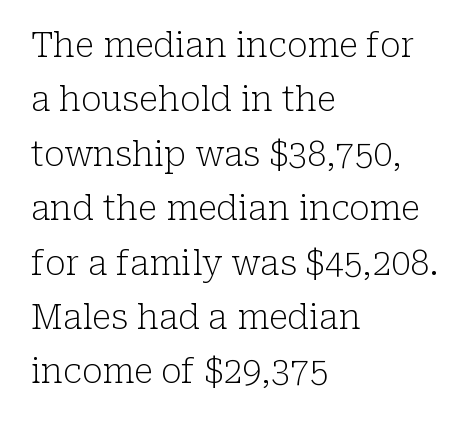
Is there any slant? The stems are plumb. These lines keep a tight, regular rhythm from letter to letter. The characters are drawn with everyday or finer stroke widths. Each letter keeps its own natural width here, so spacing adapts to shape. Line beginnings align vertically; line endings do not. Look at the bottom of the vertical strokes: they flare into serifs here.
